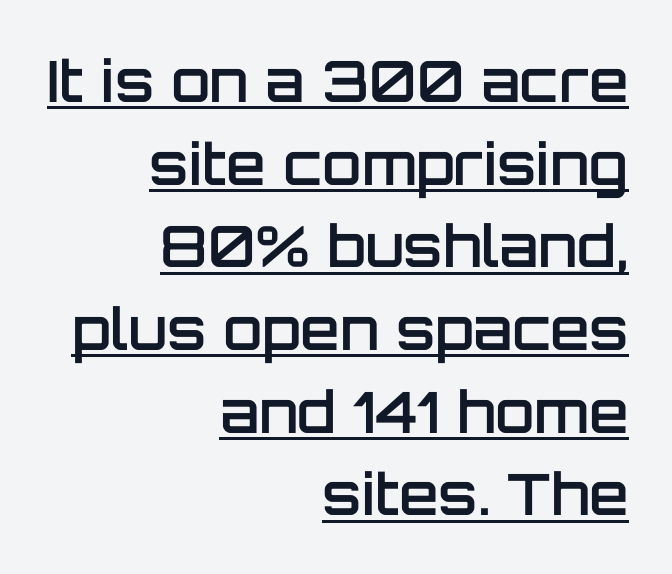
When letters stand straight like this, we call the style roman or upright. Strokes here are thickened, but only to semibold level. The rendering uses natural spacing where letterforms have individual widths. The glyphs in this specimen are sans serif. The paragraph shown leans on its right margin. The type is set solid horizontally, with unmodified tracking.
